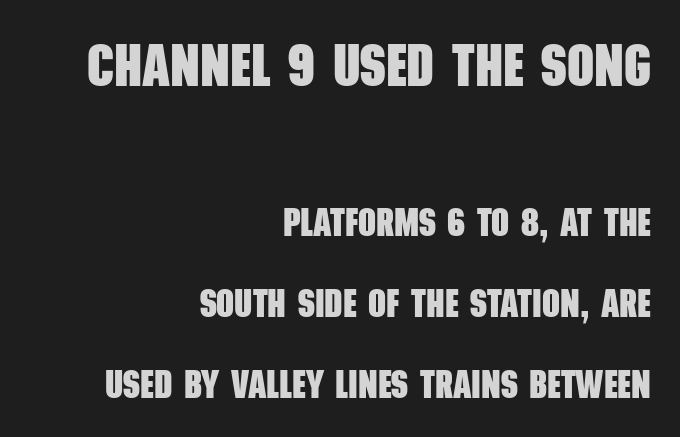
The passage shown is emphatically bold. A great deal of white space separates one row of letters from the next. The paragraph shown leans on its right margin. Large over small — that's the arrangement of the two blocks here.
